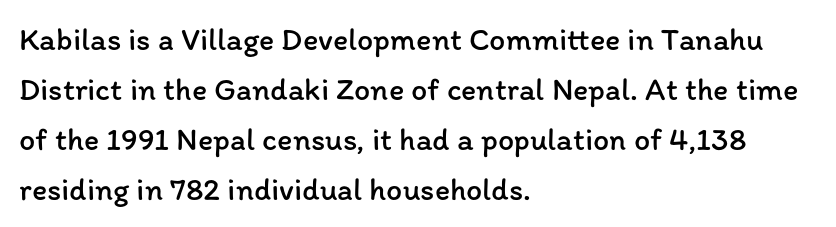
{"italic": "no", "bold": "no", "weight": "regular", "width": "normal", "stroke_contrast": "low", "x_height": "medium", "monospaced": "no", "underline": "no", "align": "left", "line_spacing": "normal", "line_spacing_ratio": 1.56, "letter_spacing": "normal", "letter_spacing_em": 0.0, "glyph_px": 32}
